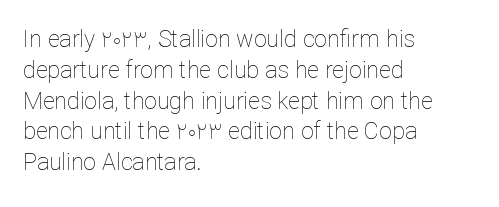
Descenders are the only things crossing below the line. The font sits on the lighter half of the weight spectrum, regular included. Does the copy run flush right? No — it runs flush left. Vertically, the passage feels balanced, rows spaced as you'd expect.
